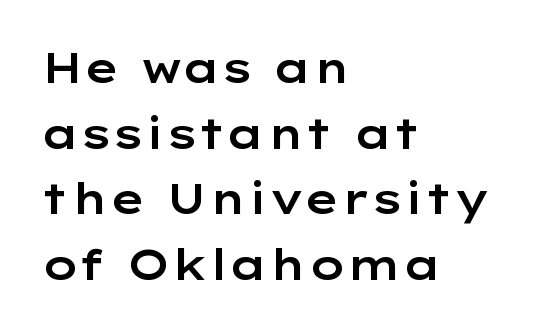
These lines keep a tight, regular rhythm from letter to letter. Nope, not italic — everything's standing straight. The foot of each line stays bare and open. The setting favours the left margin, as ordinary paragraphs usually do. The passage shown is typeset with a sans-serif family.
